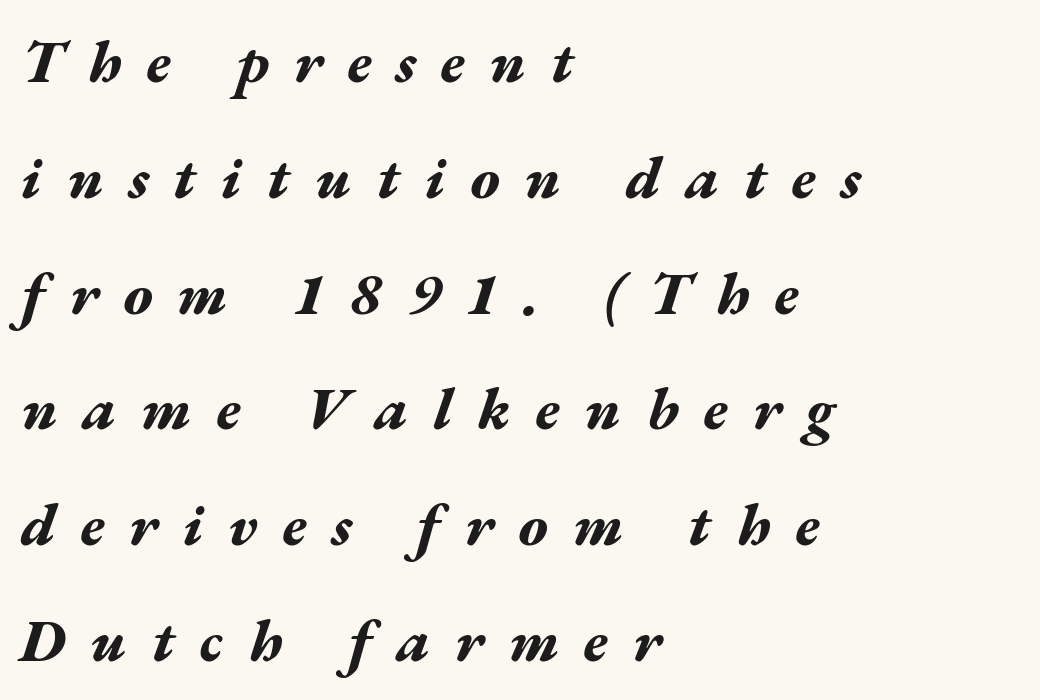
The image shows 60 px bold, wide type, italic (leaning right); set left-aligned, loose line spacing (1.93x), unusually wide letter spacing (+0.42 em), not underlined; medium stroke contrast and a medium x-height.
